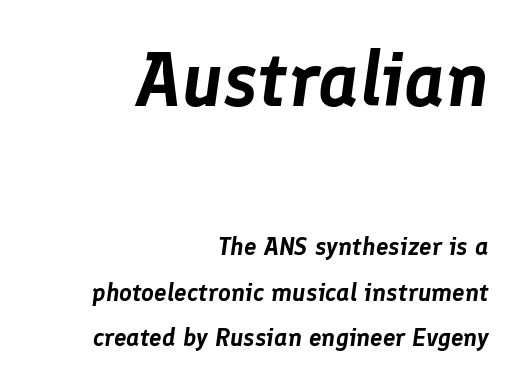
The image shows 76 px text type, italic (leaning right); set right-aligned, line spacing 1.81x, normal letter spacing, not underlined; the first (top) block is 3.04x larger; low stroke contrast and a medium x-height.
